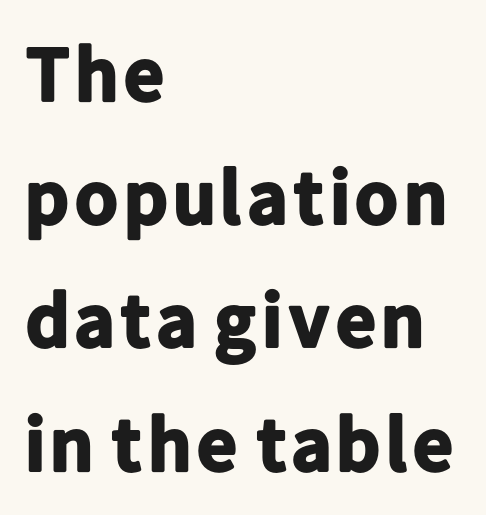
{"serif": "no", "italic": "no", "bold": "yes", "weight": "bold", "width": "normal", "stroke_contrast": "low", "x_height": "medium", "monospaced": "no", "underline": "no", "align": "left", "line_spacing": "normal", "line_spacing_ratio": 1.58, "letter_spacing": "normal", "letter_spacing_em": 0.0, "glyph_px": 78}
